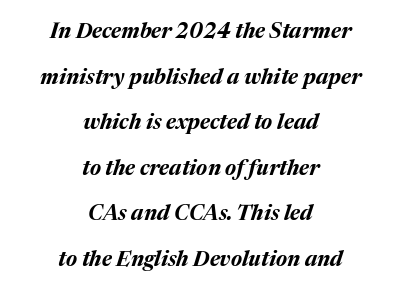
Q: Is the text bold? A: Yes.
Q: Is the text italic (slanted)? A: Yes, it leans right by about 17 degrees.
Q: Is the text underlined? A: No.
Q: How is the paragraph aligned? A: Centered.
Q: Is the spacing between letters normal or unusually wide? A: Normal.
Q: Is the spacing between lines tight, normal or loose? A: Loose.
